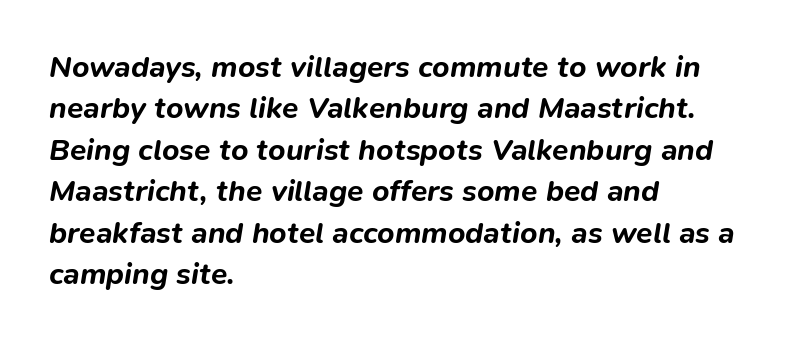
Q: Is the text bold? A: Yes.
Q: Is the text italic (slanted)? A: Yes, it leans right by about 9 degrees.
Q: Is the text underlined? A: No.
Q: How is the paragraph aligned? A: Left-aligned.
Q: Is the spacing between letters normal or unusually wide? A: Normal.
Q: Is the spacing between lines tight, normal or loose? A: Normal.
Q: Width (condensed, normal, or wide)? A: Normal.
Q: Stroke contrast? A: Low.
Q: x-height? A: Medium.
Q: Monospaced? A: No.
